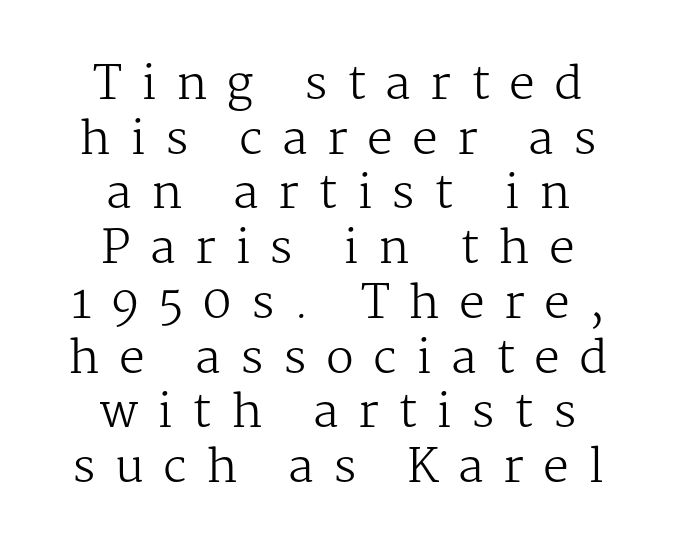
These lines are centered, leaving both edges ragged. The characters are drawn with everyday or finer stroke widths. Caption: expanded tracking, letters set apart. The axis of the letterforms is exactly vertical.
